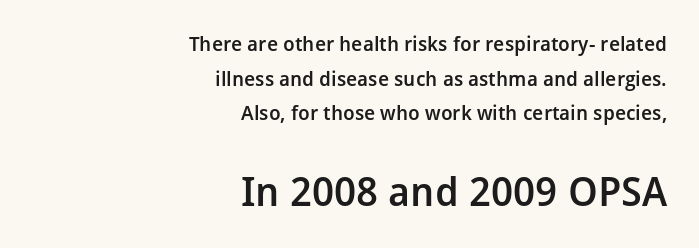
Q: Is the text bold? A: Semi-bold.
Q: Is the text italic (slanted)? A: No, it is upright.
Q: Is the typeface a serif or a sans-serif typeface? A: Sans-serif.
Q: Is the text underlined? A: No.
Q: How is the paragraph aligned? A: Right-aligned.
Q: Is the spacing between letters normal or unusually wide? A: Normal.
Q: Which block of text is set in a larger size, the first (top) or the second (bottom)? A: The second (bottom) one.
Q: Width (condensed, normal, or wide)? A: Normal.
Q: Stroke contrast? A: Low.
Q: x-height? A: Medium.
Q: Monospaced? A: No.
